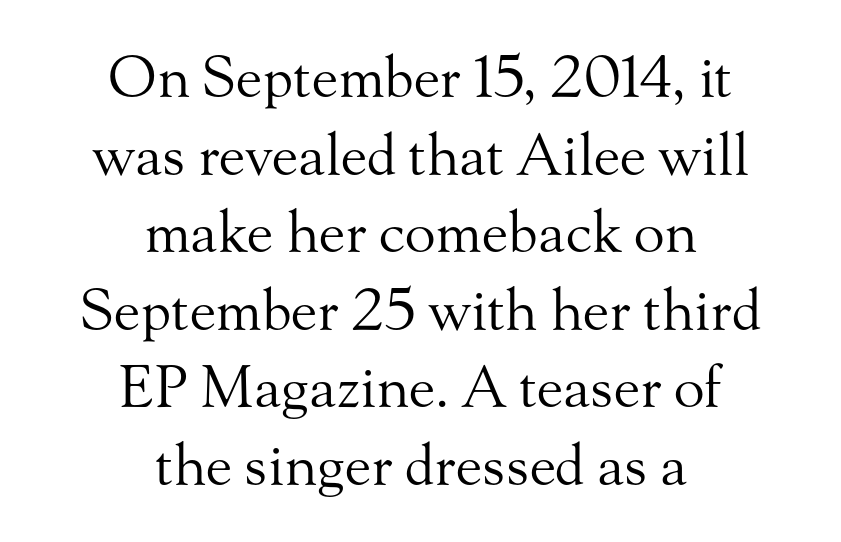
Honestly, the row spacing looks completely unremarkable. The setting favours the middle, as headings and verse often do. Small tapered or slab feet sit at the stroke ends, so this counts as serif. Posture: straight, roman, zero tilt.
